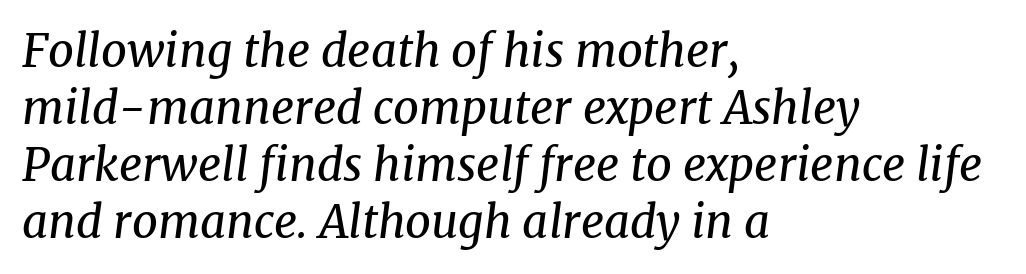
{"serif": "yes", "italic": "yes", "lean": "right", "slant_degrees": 8, "bold": "no", "weight": "regular", "width": "normal", "stroke_contrast": "medium", "x_height": "medium", "monospaced": "no", "underline": "no", "align": "left", "line_spacing": "normal", "line_spacing_ratio": 1.27, "letter_spacing": "normal", "letter_spacing_em": 0.0, "glyph_px": 45}
